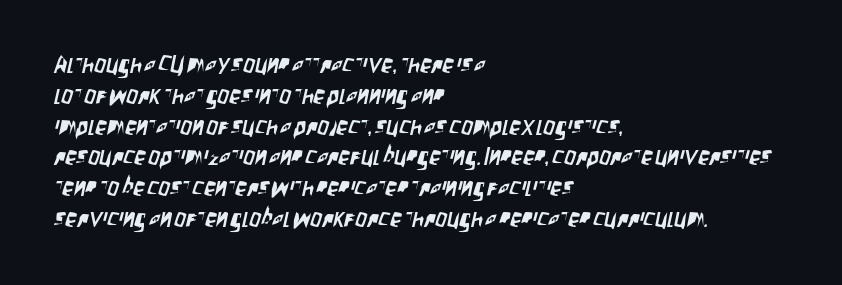
Q: Is the text underlined? A: No.
Q: How is the paragraph aligned? A: Left-aligned.
Q: Is the spacing between letters normal or unusually wide? A: Normal.
Q: Is the spacing between lines tight, normal or loose? A: Normal.
